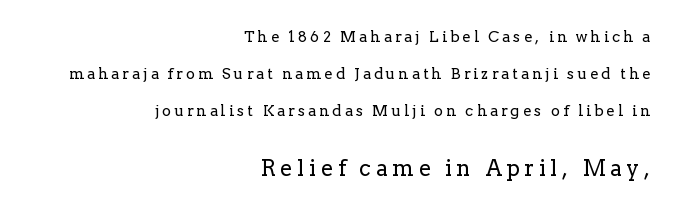
The typesetting does not lean heavy: it is not bold. Line endings align vertically; line beginnings do not. Beneath every word, the page is bare. The passage shown has open, widely tracked lettering throughout. Does the bottom block carry the larger type? Yes, it does.
